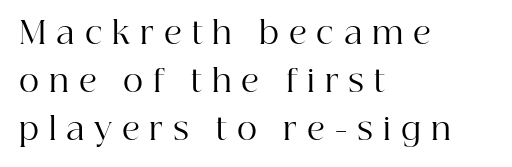
The type is letterspaced generously, with wide tracking. Line beginnings align vertically; line endings do not. Students, observe: this is what conventionally led text looks like. The font sits on the lighter half of the weight spectrum, regular included.
